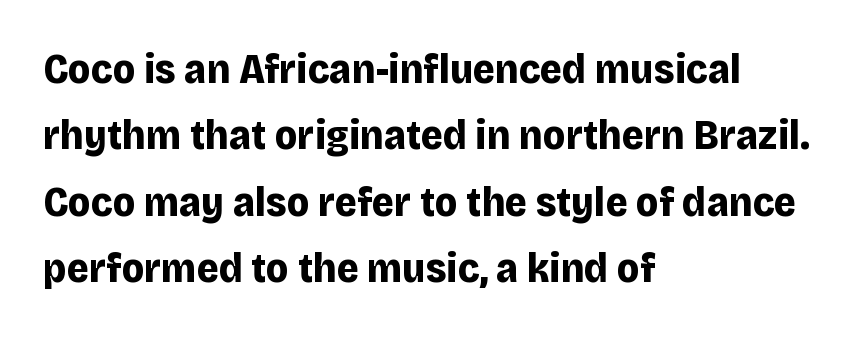
The passage shown is typed in a proportional face where columns would drift. The paragraph shown leans on its left margin. A typesetter would call this zero additional tracking. Vertical spacing — default.
